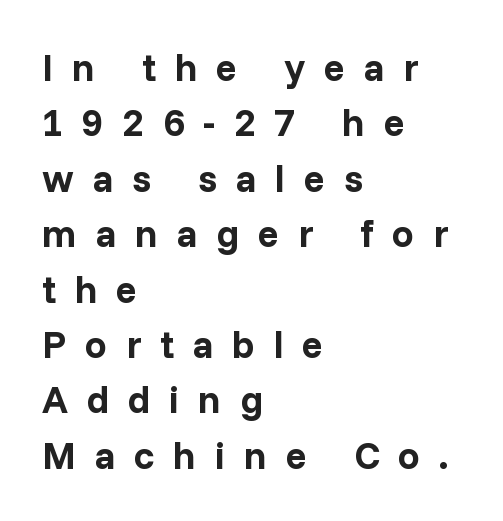
{"serif": "no", "italic": "no", "bold": "yes", "weight": "bold", "width": "normal", "stroke_contrast": "low", "x_height": "medium", "monospaced": "no", "underline": "no", "align": "left", "line_spacing": "normal", "line_spacing_ratio": 1.42, "letter_spacing": "wide", "letter_spacing_em": 0.48, "glyph_px": 39}
